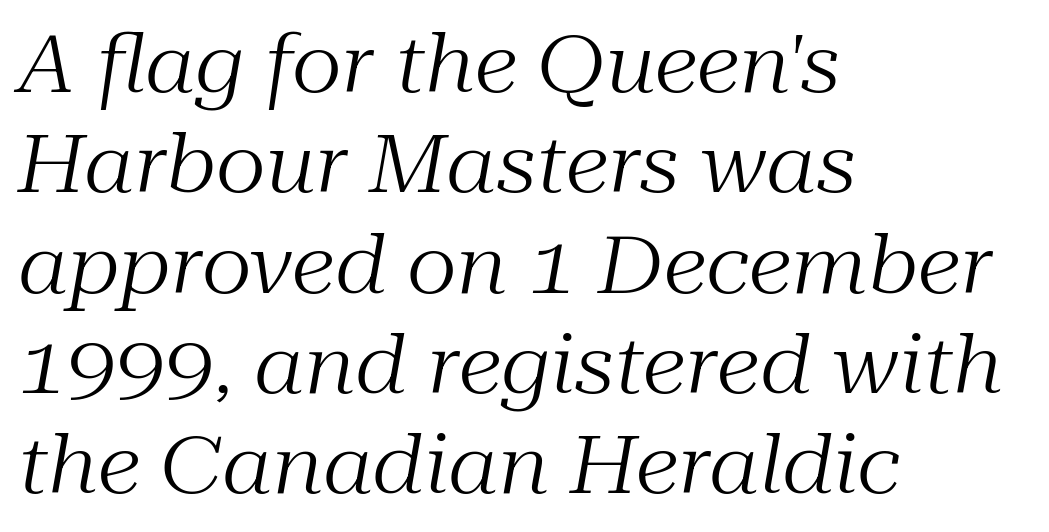
Q: Is the text bold? A: No.
Q: Is the text italic (slanted)? A: Yes, it leans right by about 10 degrees.
Q: Is the typeface a serif or a sans-serif typeface? A: Serif.
Q: Is the text underlined? A: No.
Q: How is the paragraph aligned? A: Left-aligned.
Q: Is the spacing between letters normal or unusually wide? A: Normal.
Q: Is the spacing between lines tight, normal or loose? A: Normal.
Q: Width (condensed, normal, or wide)? A: Normal.
Q: Stroke contrast? A: Medium.
Q: x-height? A: Medium.
Q: Monospaced? A: No.
